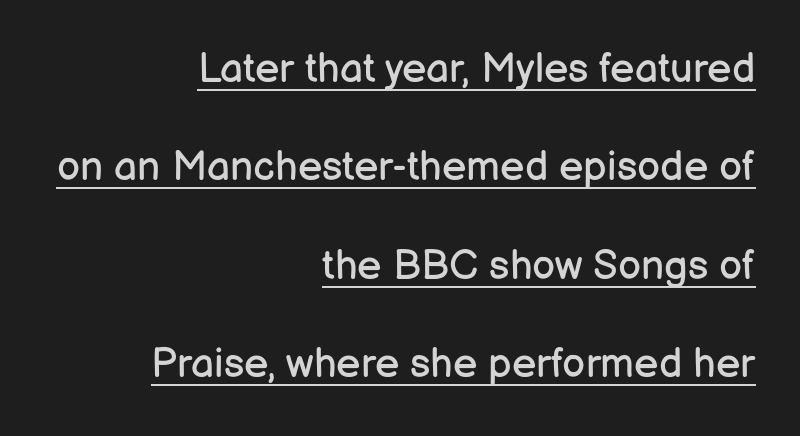
The image shows 41 px regular-weight sans-serif type, upright; set right-aligned, loose line spacing (2.4x), normal letter spacing, underlined; low stroke contrast and a medium x-height.
